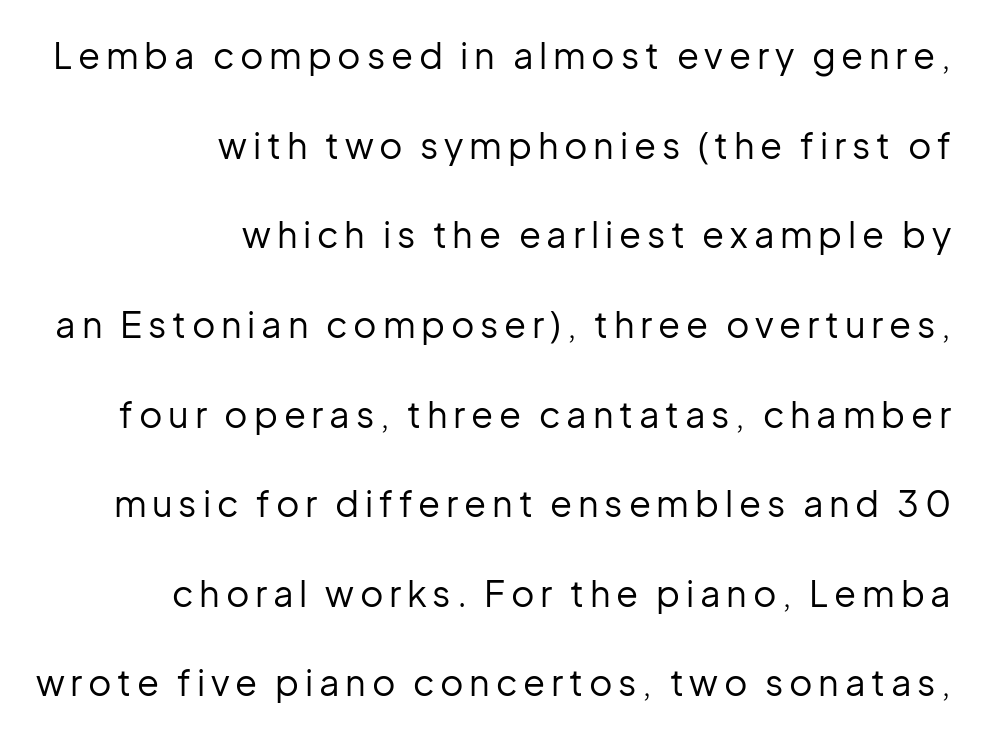
The image shows 36 px regular-weight sans-serif type, upright; set right-aligned, loose line spacing (2.49x), not underlined; low stroke contrast and a medium x-height.
